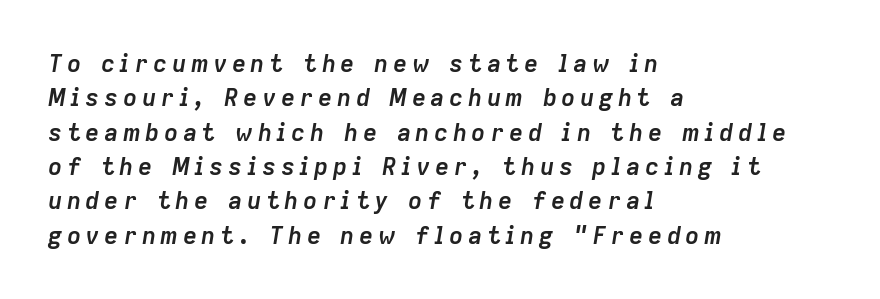
The image shows 24 px bold type, italic (leaning right); set left-aligned, normal line spacing (1.43x), not underlined.
